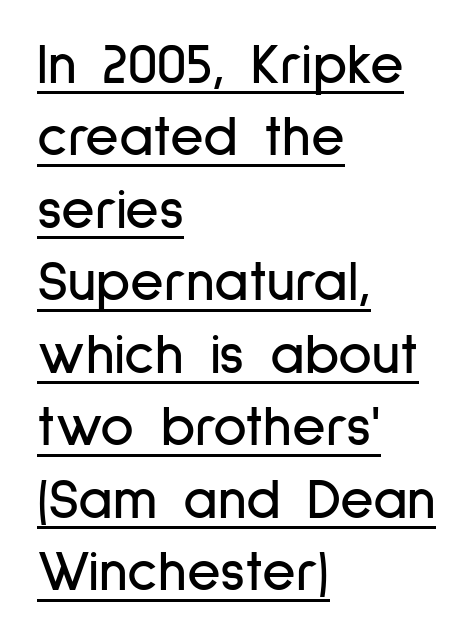
{"serif": "no", "italic": "no", "width": "condensed", "stroke_contrast": "low", "x_height": "medium", "monospaced": "no", "underline": "yes", "align": "left", "line_spacing": "normal", "line_spacing_ratio": 1.25, "letter_spacing": "normal", "letter_spacing_em": 0.0, "glyph_px": 58}
